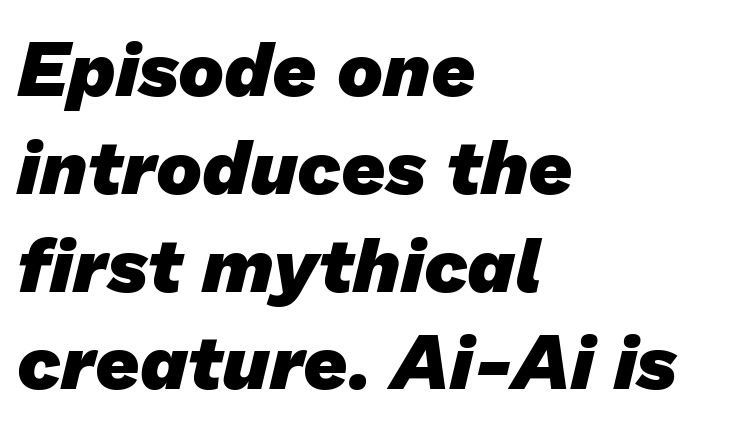
{"serif": "no", "bold": "yes", "weight": "heavy", "width": "normal", "stroke_contrast": "low", "x_height": "medium", "monospaced": "no", "underline": "no", "align": "left", "line_spacing": "normal", "line_spacing_ratio": 1.27, "letter_spacing": "normal", "letter_spacing_em": 0.0, "glyph_px": 77}
